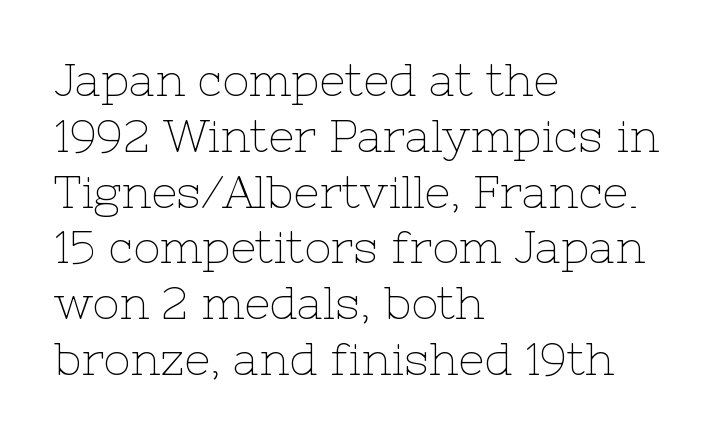
Q: Is the text bold? A: No.
Q: Is the text italic (slanted)? A: No, it is upright.
Q: Is the typeface a serif or a sans-serif typeface? A: Serif.
Q: Is the text underlined? A: No.
Q: How is the paragraph aligned? A: Left-aligned.
Q: Is the spacing between letters normal or unusually wide? A: Normal.
Q: Width (condensed, normal, or wide)? A: Normal.
Q: Stroke contrast? A: Low.
Q: x-height? A: Medium.
Q: Monospaced? A: No.
